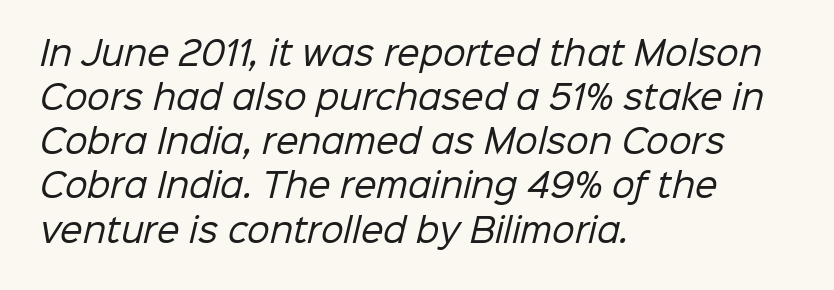
The image shows 32 px regular-weight sans-serif type; set left-aligned, normal line spacing (1.38x), normal letter spacing, not underlined; low stroke contrast and a medium x-height.
